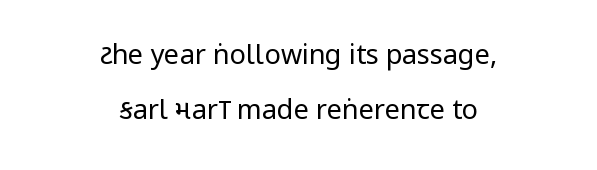
Q: Is the text bold? A: No.
Q: Is the text italic (slanted)? A: No, it is upright.
Q: Is the text underlined? A: No.
Q: How is the paragraph aligned? A: Centered.
Q: Is the spacing between letters normal or unusually wide? A: Normal.
Q: Is the spacing between lines tight, normal or loose? A: Loose.
